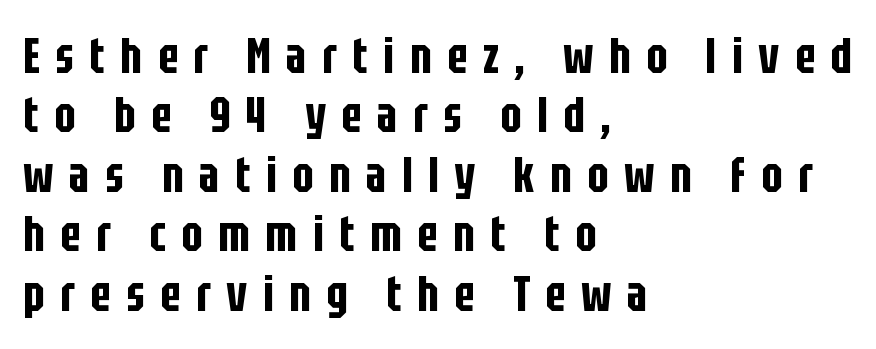
Anything drawn beneath the words? Only blank space. Vertical strokes here are truly vertical. The passage shown is typed in a proportional face where columns would drift. Leftover space on each line is placed entirely after the last word. This is sans-serif lettering, the kind often seen on screens and signage. This rendering widens character spacing well past its baseline value.
